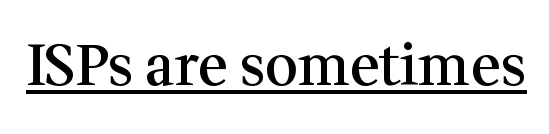
To sum up the face: it has serifs. Observe the ordinary spacing: letters are neighbours, not strangers. Spacing verdict: proportional, widths tailored to each character. Characters remain perfectly vertical along every line.
